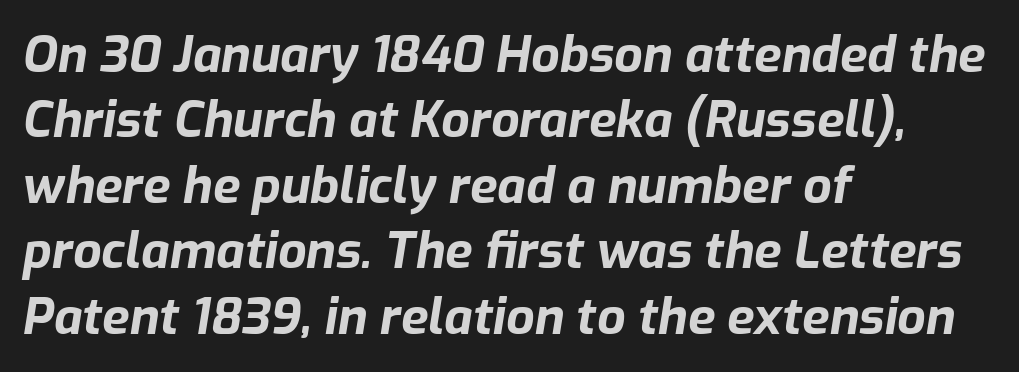
Q: Is the text bold? A: Yes.
Q: Is the text italic (slanted)? A: Yes, it leans right by about 9 degrees.
Q: Is the text underlined? A: No.
Q: How is the paragraph aligned? A: Left-aligned.
Q: Is the spacing between letters normal or unusually wide? A: Normal.
Q: Is the spacing between lines tight, normal or loose? A: Normal.
Q: Width (condensed, normal, or wide)? A: Normal.
Q: Stroke contrast? A: Low.
Q: x-height? A: Medium.
Q: Monospaced? A: No.
